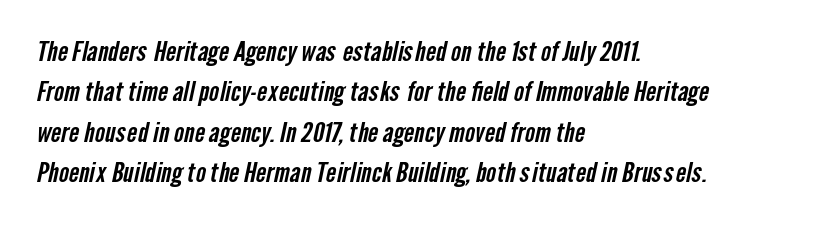
The image shows 27 px text type; set left-aligned, normal line spacing (1.5x), normal letter spacing, not underlined.
